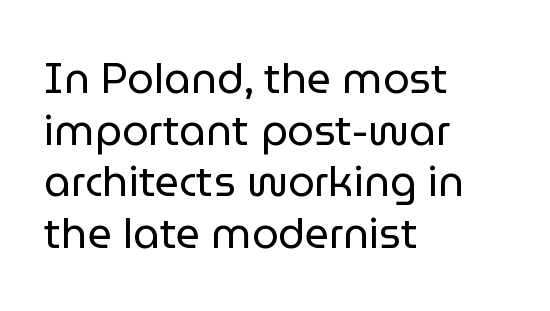
Q: Is the text bold? A: No.
Q: Is the text italic (slanted)? A: No, it is upright.
Q: Is the typeface a serif or a sans-serif typeface? A: Sans-serif.
Q: Is the text underlined? A: No.
Q: How is the paragraph aligned? A: Left-aligned.
Q: Is the spacing between letters normal or unusually wide? A: Normal.
Q: Width (condensed, normal, or wide)? A: Normal.
Q: Stroke contrast? A: Low.
Q: x-height? A: Medium.
Q: Monospaced? A: No.
